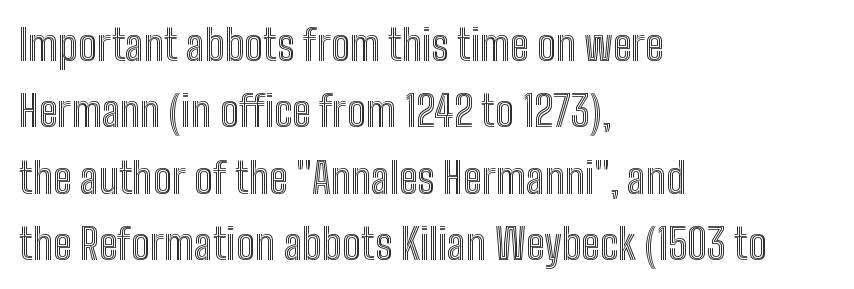
The image shows 42 px condensed type, upright; set left-aligned, normal line spacing (1.58x), normal letter spacing, not underlined; a medium x-height.
